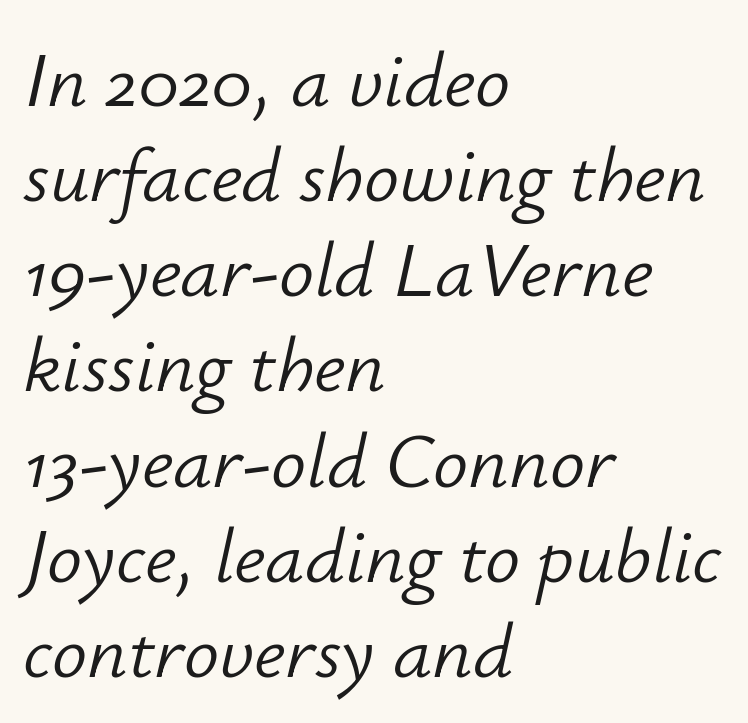
Q: Is the text bold? A: No.
Q: Is the text italic (slanted)? A: Yes, it leans right by about 12 degrees.
Q: Is the text underlined? A: No.
Q: How is the paragraph aligned? A: Left-aligned.
Q: Is the spacing between letters normal or unusually wide? A: Normal.
Q: Width (condensed, normal, or wide)? A: Normal.
Q: Stroke contrast? A: Low.
Q: x-height? A: Small.
Q: Monospaced? A: No.
